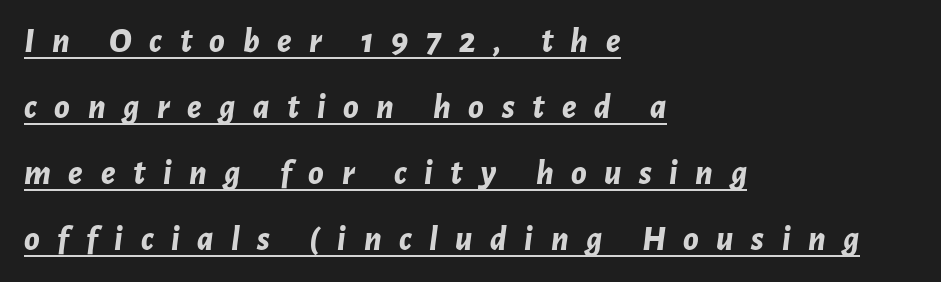
{"italic": "yes", "lean": "right", "slant_degrees": 7, "bold": "yes", "weight": "bold", "width": "normal", "stroke_contrast": "low", "x_height": "medium", "monospaced": "no", "underline": "yes", "align": "left", "line_spacing_ratio": 1.89, "letter_spacing": "wide", "letter_spacing_em": 0.5, "glyph_px": 35}
